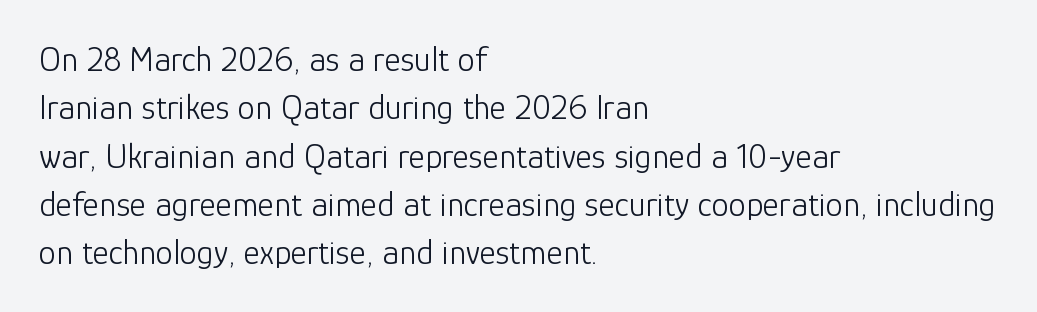
Q: Is the text bold? A: No.
Q: Is the text italic (slanted)? A: No, it is upright.
Q: Is the typeface a serif or a sans-serif typeface? A: Sans-serif.
Q: Is the text underlined? A: No.
Q: How is the paragraph aligned? A: Left-aligned.
Q: Is the spacing between letters normal or unusually wide? A: Normal.
Q: Is the spacing between lines tight, normal or loose? A: Normal.
Q: Width (condensed, normal, or wide)? A: Normal.
Q: Stroke contrast? A: Low.
Q: x-height? A: Medium.
Q: Monospaced? A: No.
